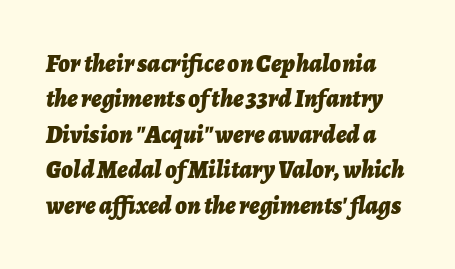
Q: Is the text bold? A: Yes.
Q: Is the text italic (slanted)? A: Yes, it leans right by about 7 degrees.
Q: Is the text underlined? A: No.
Q: Is the spacing between letters normal or unusually wide? A: Normal.
Q: Is the spacing between lines tight, normal or loose? A: Normal.
